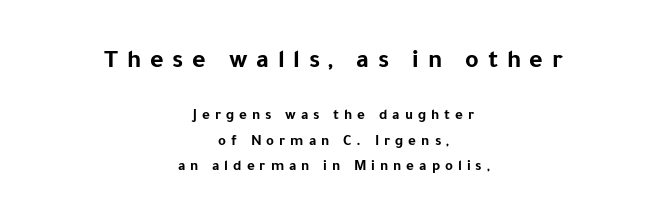
{"italic": "no", "bold": "yes", "underline": "no", "align": "center", "line_spacing": "normal", "line_spacing_ratio": 1.68, "letter_spacing": "wide", "letter_spacing_em": 0.33, "larger_block": "first", "size_ratio": 1.73, "glyph_px": 26}
